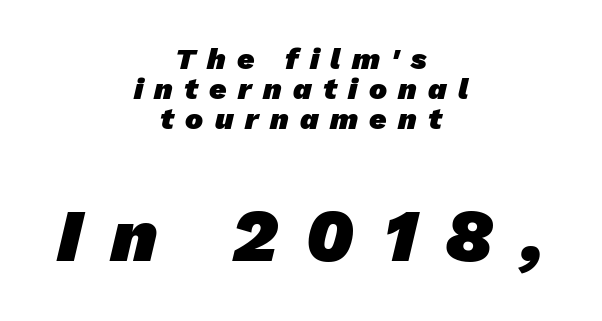
Q: Is the text bold? A: Yes.
Q: Is the typeface a serif or a sans-serif typeface? A: Sans-serif.
Q: Is the text underlined? A: No.
Q: How is the paragraph aligned? A: Centered.
Q: Is the spacing between letters normal or unusually wide? A: Unusually wide.
Q: Is the spacing between lines tight, normal or loose? A: Tight.
Q: Which block of text is set in a larger size, the first (top) or the second (bottom)? A: The second (bottom) one.
Q: Width (condensed, normal, or wide)? A: Normal.
Q: Stroke contrast? A: Low.
Q: x-height? A: Medium.
Q: Monospaced? A: No.
